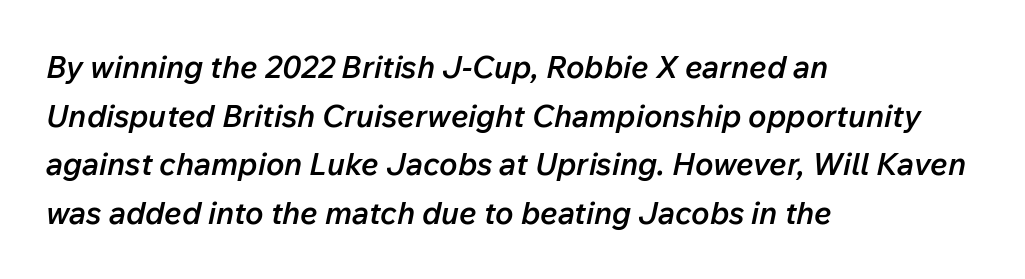
{"italic": "yes", "lean": "right", "slant_degrees": 12, "bold": "semi", "weight": "semibold", "width": "normal", "stroke_contrast": "low", "x_height": "medium", "monospaced": "no", "underline": "no", "align": "left", "line_spacing": "normal", "line_spacing_ratio": 1.57, "letter_spacing": "normal", "letter_spacing_em": 0.0, "glyph_px": 31}
